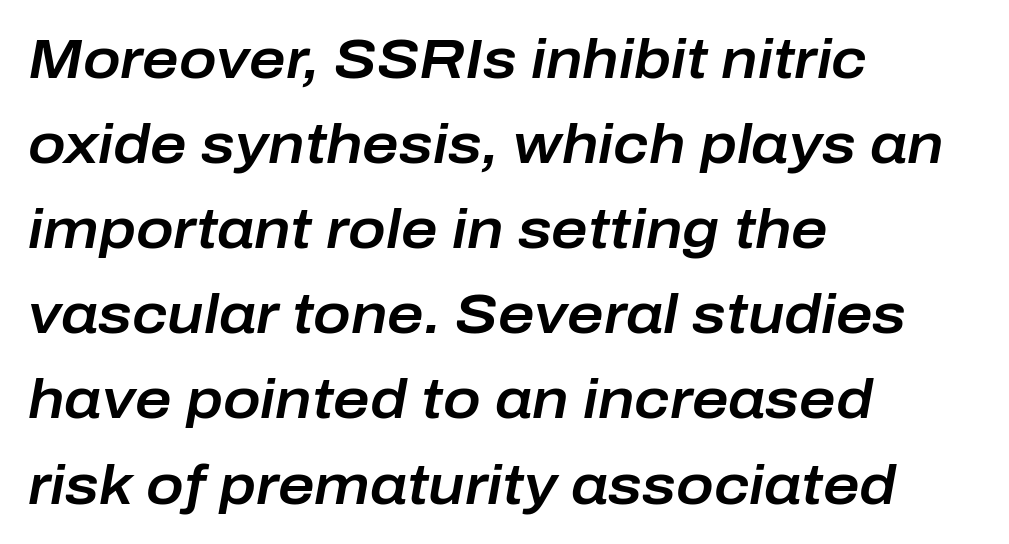
Short and long lines alike share a common starting point at left. Plain, unruled lines of type. The face used here has a pronounced slope to its letters. Regarding leading, the lines here are spaced in the standard way.
